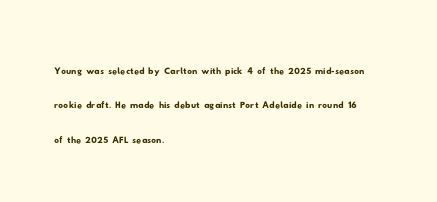
Q: Is the text underlined? A: No.
Q: How is the paragraph aligned? A: Left-aligned.
Q: Is the spacing between letters normal or unusually wide? A: Normal.
Q: Is the spacing between lines tight, normal or loose? A: Normal.
